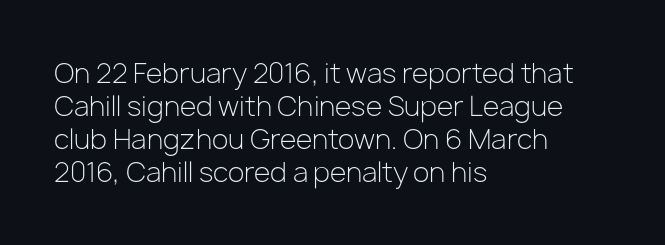
Q: Is the text bold? A: No.
Q: Is the text italic (slanted)? A: No, it is upright.
Q: Is the text underlined? A: No.
Q: How is the paragraph aligned? A: Left-aligned.
Q: Is the spacing between letters normal or unusually wide? A: Normal.
